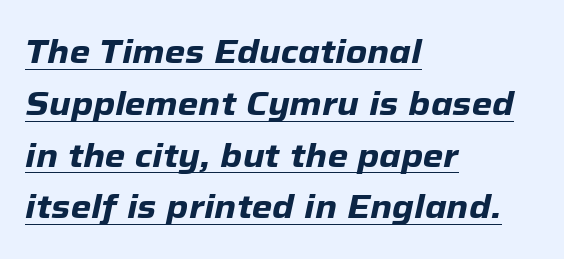
The image shows 33 px heavy type, italic (leaning right); set left-aligned, normal line spacing (1.57x), normal letter spacing, underlined; low stroke contrast and a medium x-height.
